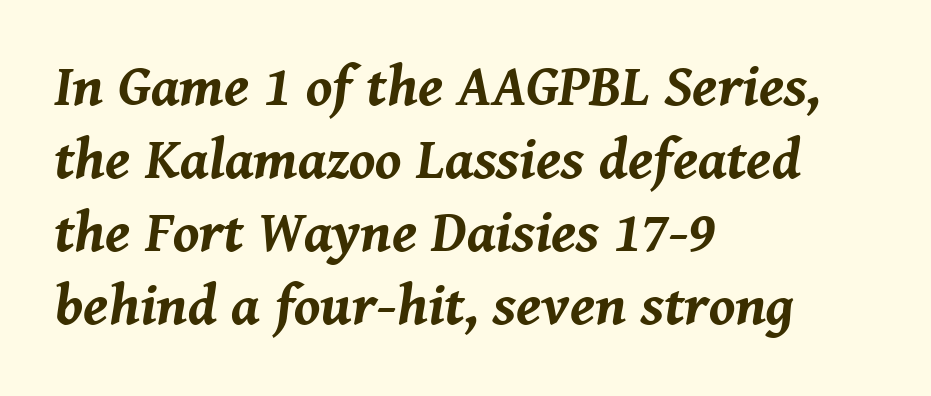
Q: Is the text bold? A: Yes.
Q: Is the text italic (slanted)? A: Yes, it leans right by about 8 degrees.
Q: Is the text underlined? A: No.
Q: How is the paragraph aligned? A: Left-aligned.
Q: Is the spacing between letters normal or unusually wide? A: Normal.
Q: Is the spacing between lines tight, normal or loose? A: Normal.
Q: Width (condensed, normal, or wide)? A: Normal.
Q: Stroke contrast? A: Medium.
Q: x-height? A: Medium.
Q: Monospaced? A: No.
